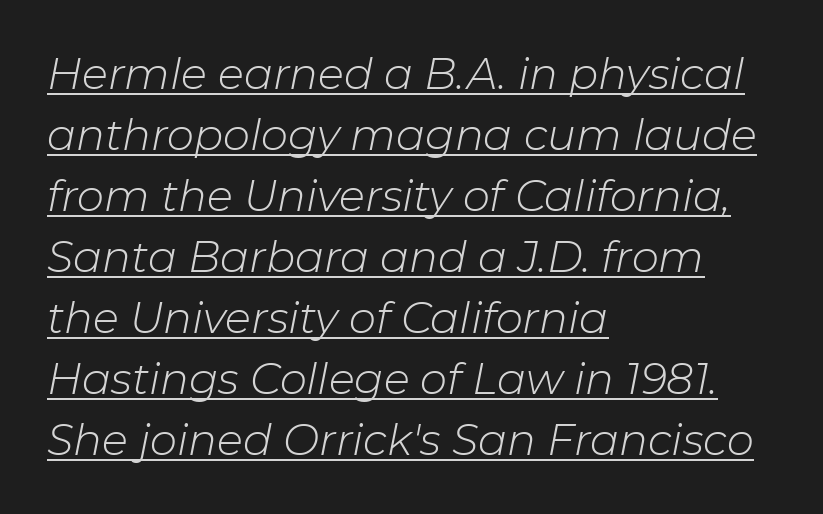
The passage shown is typed in a proportional face where columns would drift. Posture: slanted. In CSS terms this would be text-align: left. The sample's only ornament is a line tracing under the words.
